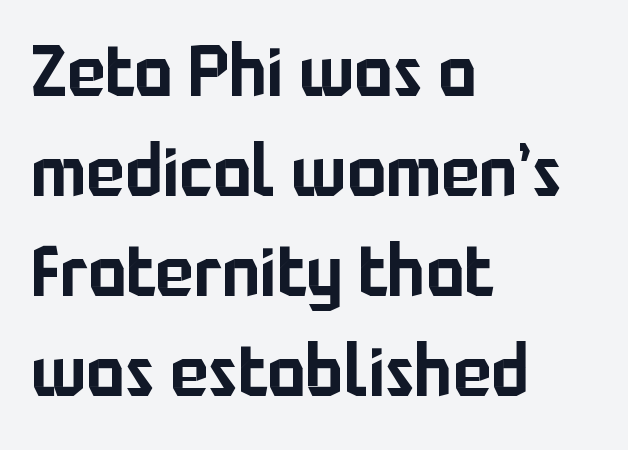
The image shows 72 px sans-serif type, upright; set left-aligned, normal line spacing (1.39x), normal letter spacing, not underlined; low stroke contrast and a medium x-height.
